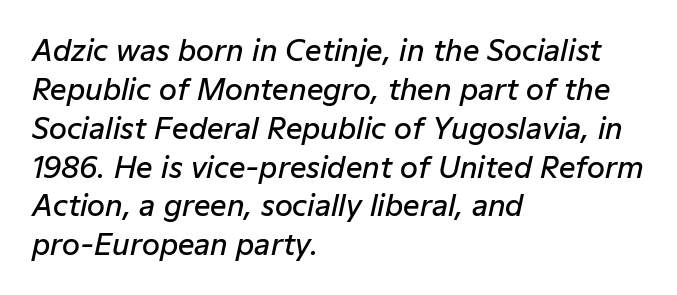
The image shows 29 px semibold type, italic (leaning right); set left-aligned, normal line spacing (1.34x), normal letter spacing, not underlined; low stroke contrast and a medium x-height.
